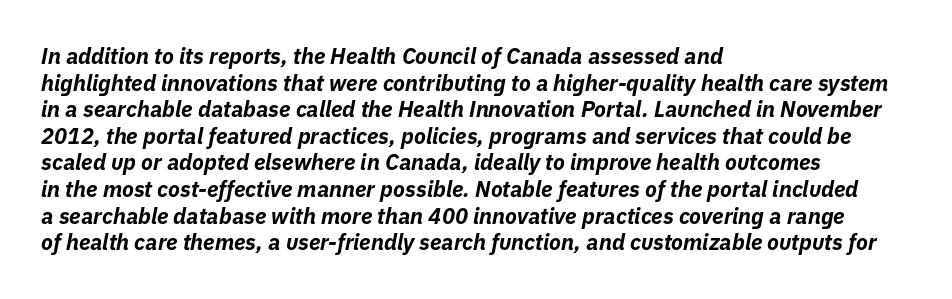
Q: Is the text bold? A: Yes.
Q: Is the text italic (slanted)? A: Yes, it leans right by about 11 degrees.
Q: Is the text underlined? A: No.
Q: How is the paragraph aligned? A: Left-aligned.
Q: Is the spacing between letters normal or unusually wide? A: Normal.
